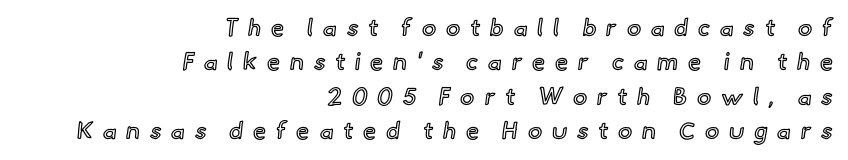
The image shows 24 px text type; set right-aligned, normal line spacing (1.43x), unusually wide letter spacing (+0.4 em), not underlined.
